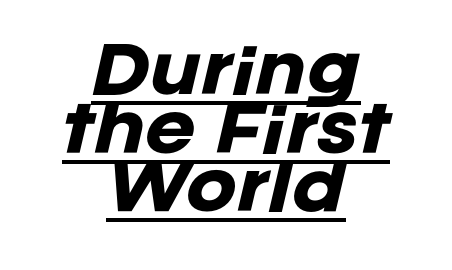
{"italic": "yes", "lean": "right", "slant_degrees": 12, "bold": "yes", "weight": "heavy", "width": "normal", "stroke_contrast": "low", "x_height": "large", "monospaced": "no", "underline": "yes", "align": "center", "line_spacing": "tight", "line_spacing_ratio": 0.96, "letter_spacing": "normal", "letter_spacing_em": 0.0, "glyph_px": 61}
